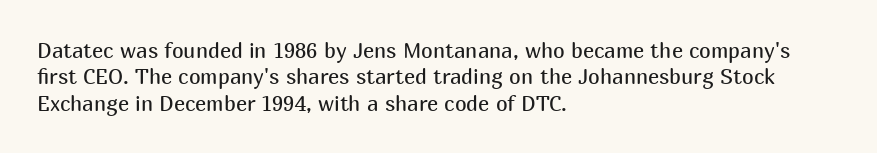
The image shows 21 px text type, upright; set left-aligned, normal line spacing (1.26x), normal letter spacing, not underlined.
